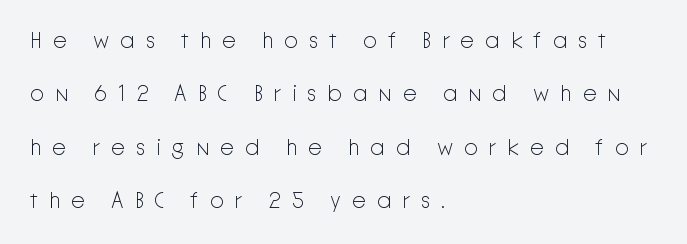
Q: Is the text bold? A: No.
Q: Is the text italic (slanted)? A: No, it is upright.
Q: Is the text underlined? A: No.
Q: How is the paragraph aligned? A: Left-aligned.
Q: Is the spacing between letters normal or unusually wide? A: Unusually wide.
Q: Is the spacing between lines tight, normal or loose? A: Loose.
